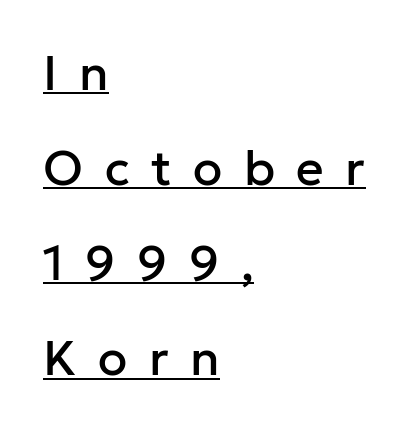
Q: Is the text italic (slanted)? A: No, it is upright.
Q: Is the typeface a serif or a sans-serif typeface? A: Sans-serif.
Q: Is the text underlined? A: Yes.
Q: How is the paragraph aligned? A: Left-aligned.
Q: Is the spacing between letters normal or unusually wide? A: Unusually wide.
Q: Is the spacing between lines tight, normal or loose? A: Loose.
Q: Width (condensed, normal, or wide)? A: Normal.
Q: Stroke contrast? A: Low.
Q: x-height? A: Medium.
Q: Monospaced? A: No.
